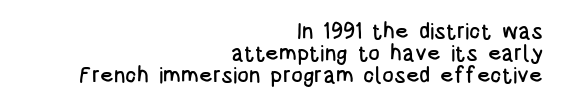
Q: Is the text italic (slanted)? A: No, it is upright.
Q: Is the text underlined? A: No.
Q: How is the paragraph aligned? A: Right-aligned.
Q: Is the spacing between letters normal or unusually wide? A: Normal.
Q: Is the spacing between lines tight, normal or loose? A: Tight.
